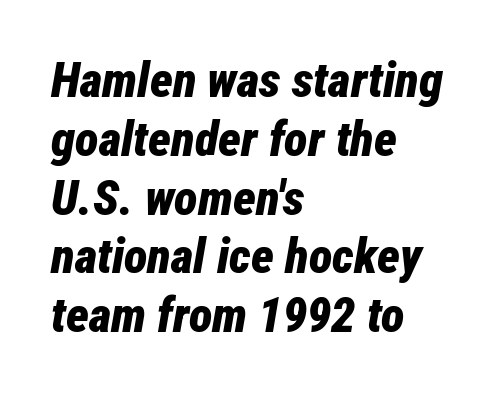
{"italic": "yes", "lean": "right", "slant_degrees": 12, "bold": "yes", "weight": "bold", "width": "condensed", "stroke_contrast": "low", "x_height": "medium", "monospaced": "no", "underline": "no", "align": "left", "line_spacing_ratio": 1.2, "letter_spacing": "normal", "letter_spacing_em": 0.0, "glyph_px": 49}
